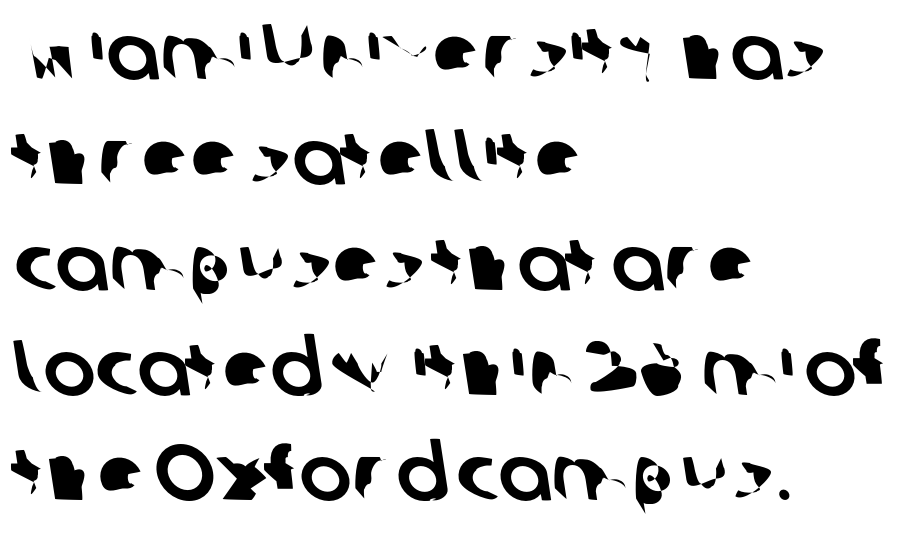
The image shows 78 px sans-serif type; set left-aligned, normal line spacing (1.35x), normal letter spacing, not underlined; low stroke contrast and a medium x-height.
